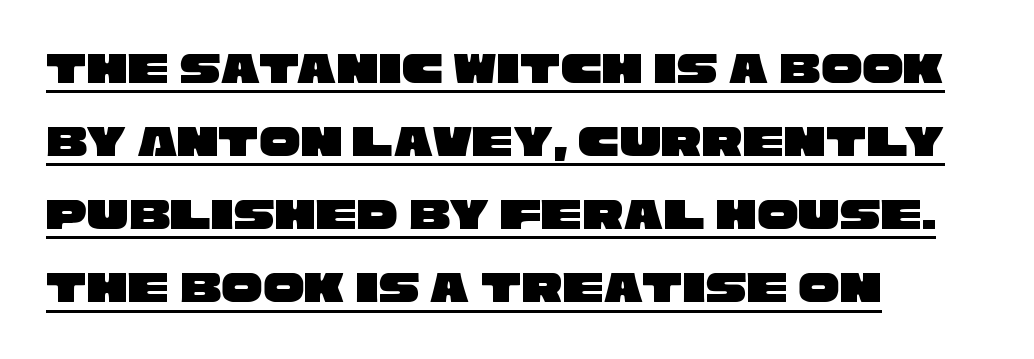
The image shows 46 px wide sans-serif type; set left-aligned, normal line spacing (1.59x), normal letter spacing, underlined; low stroke contrast and a large x-height.
